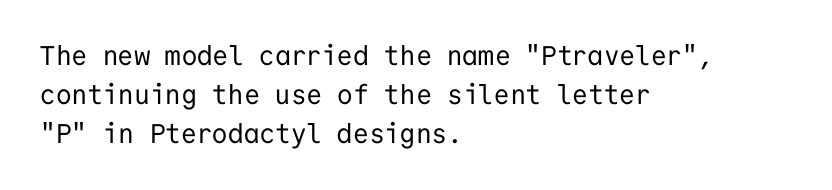
Q: Is the text bold? A: No.
Q: Is the text italic (slanted)? A: No, it is upright.
Q: Is the text underlined? A: No.
Q: How is the paragraph aligned? A: Left-aligned.
Q: Is the spacing between letters normal or unusually wide? A: Normal.
Q: Is the spacing between lines tight, normal or loose? A: Normal.
